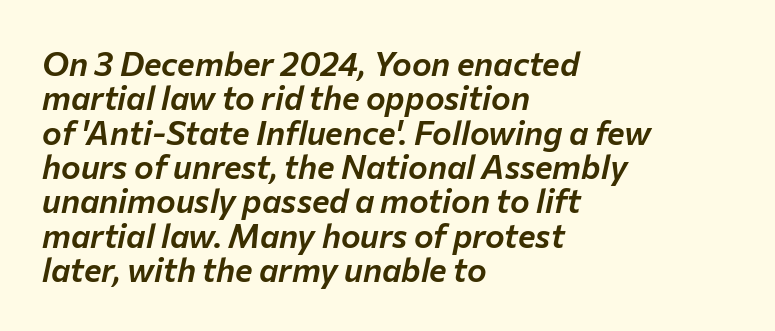
Type without underlining. You could call the tracking neutral — neither tight nor loose. Think of a printed novel: that variable character pitch is what you see here. The setting favours the left margin, as ordinary paragraphs usually do. Baseline-to-baseline distance is barely more than the letter height.
